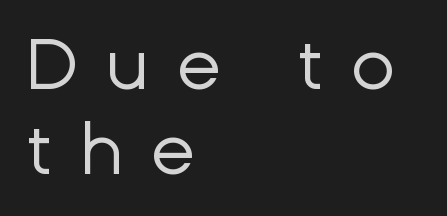
Q: Is the text bold? A: No.
Q: Is the text italic (slanted)? A: No, it is upright.
Q: Is the typeface a serif or a sans-serif typeface? A: Sans-serif.
Q: Is the text underlined? A: No.
Q: How is the paragraph aligned? A: Left-aligned.
Q: Is the spacing between letters normal or unusually wide? A: Unusually wide.
Q: Width (condensed, normal, or wide)? A: Normal.
Q: Stroke contrast? A: Low.
Q: x-height? A: Medium.
Q: Monospaced? A: No.
